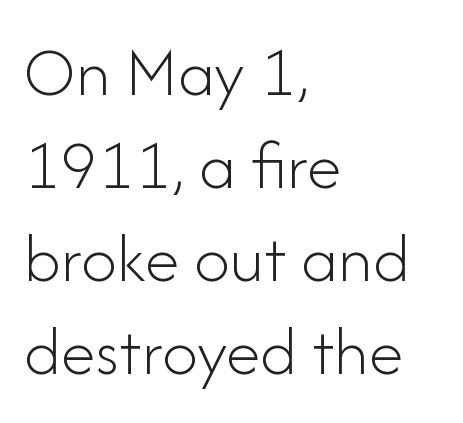
{"serif": "no", "italic": "no", "bold": "no", "weight": "light", "width": "normal", "stroke_contrast": "low", "x_height": "small", "monospaced": "no", "underline": "no", "align": "left", "line_spacing": "normal", "line_spacing_ratio": 1.31, "letter_spacing": "normal", "letter_spacing_em": 0.0, "glyph_px": 71}
